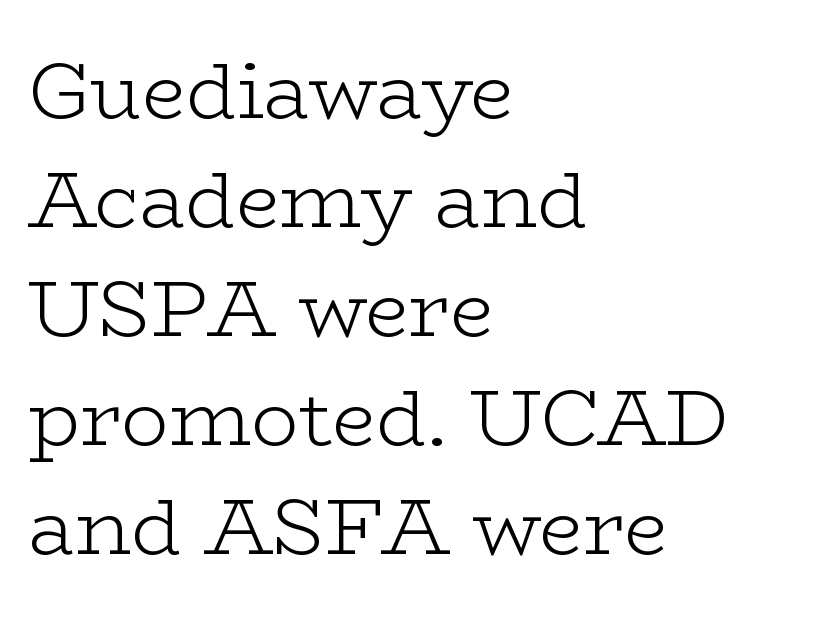
Q: Is the text bold? A: No.
Q: Is the text italic (slanted)? A: No, it is upright.
Q: Is the typeface a serif or a sans-serif typeface? A: Serif.
Q: Is the text underlined? A: No.
Q: How is the paragraph aligned? A: Left-aligned.
Q: Is the spacing between letters normal or unusually wide? A: Normal.
Q: Is the spacing between lines tight, normal or loose? A: Normal.
Q: Width (condensed, normal, or wide)? A: Wide.
Q: Stroke contrast? A: Low.
Q: x-height? A: Medium.
Q: Monospaced? A: No.
